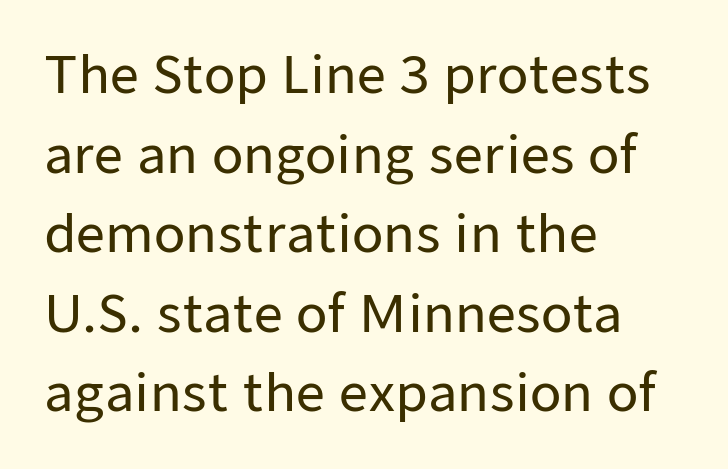
{"serif": "no", "italic": "no", "width": "normal", "stroke_contrast": "low", "x_height": "medium", "monospaced": "no", "underline": "no", "align": "left", "line_spacing": "normal", "line_spacing_ratio": 1.56, "letter_spacing": "normal", "letter_spacing_em": 0.0, "glyph_px": 51}
